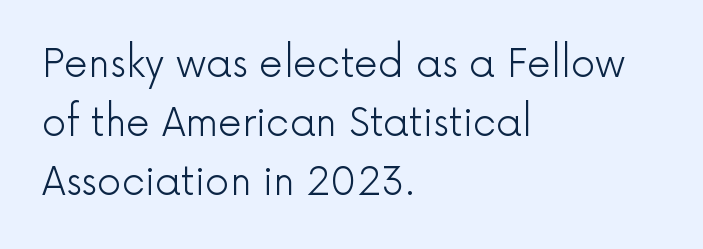
The image shows 38 px light sans-serif type, upright; set left-aligned, normal line spacing (1.55x), normal letter spacing, not underlined; a medium x-height.
